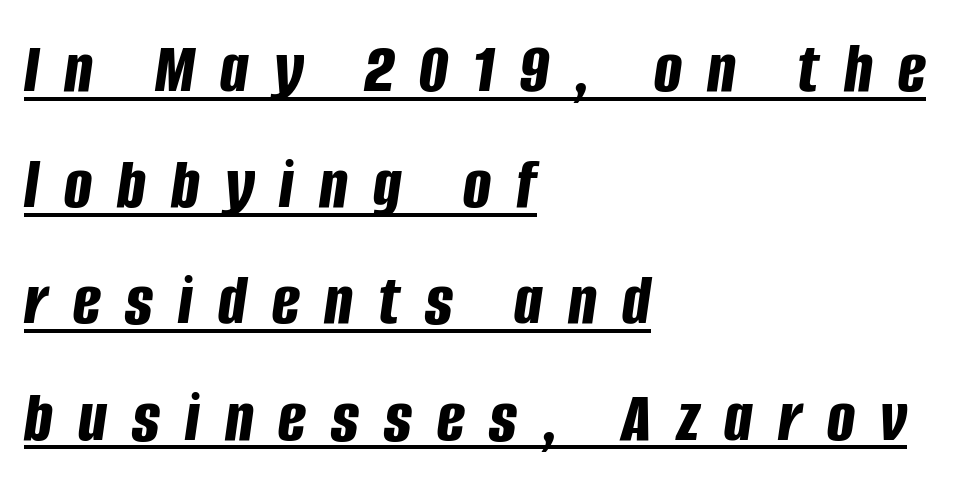
The image shows 74 px bold, condensed type, italic (leaning right); set left-aligned, normal line spacing (1.57x), unusually wide letter spacing (+0.34 em), underlined; low stroke contrast and a large x-height.
